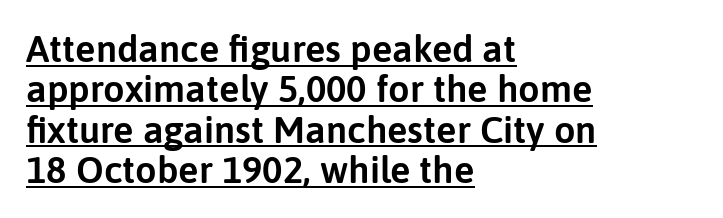
The image shows 38 px sans-serif type, upright; set left-aligned, tight line spacing (1.06x), normal letter spacing, underlined; low stroke contrast and a medium x-height.
